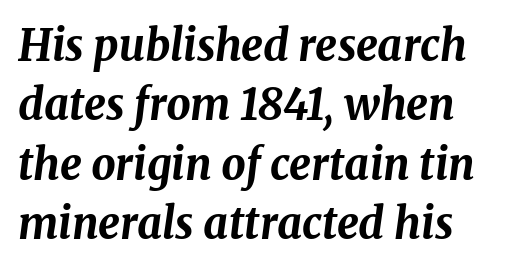
{"italic": "yes", "lean": "right", "slant_degrees": 8, "bold": "yes", "weight": "bold", "width": "normal", "stroke_contrast": "medium", "x_height": "medium", "monospaced": "no", "underline": "no", "align": "left", "line_spacing": "normal", "line_spacing_ratio": 1.38, "letter_spacing": "normal", "letter_spacing_em": 0.0, "glyph_px": 43}
